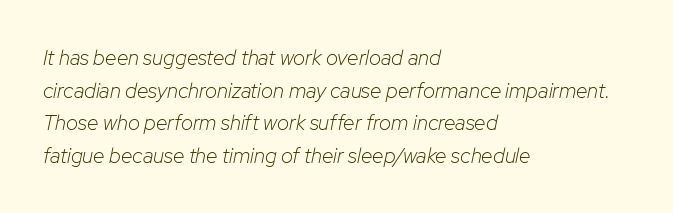
The image shows 21 px text type, italic (leaning right); set left-aligned, normal line spacing (1.55x), normal letter spacing, not underlined.
